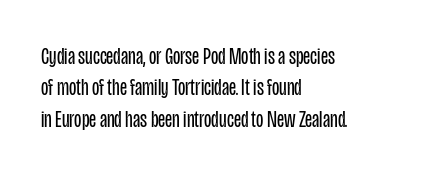
Q: Is the text bold? A: No.
Q: Is the text italic (slanted)? A: No, it is upright.
Q: Is the text underlined? A: No.
Q: How is the paragraph aligned? A: Left-aligned.
Q: Is the spacing between letters normal or unusually wide? A: Normal.
Q: Is the spacing between lines tight, normal or loose? A: Normal.
